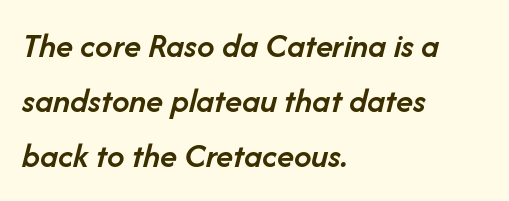
The rendering applies a slant to the glyphs. Do the characters align in a grid? No, the font is proportional. The letterforms sit shoulder to shoulder at normal distance. Honestly, there is no underline to notice here at all. This is the in-between weight designers call semibold or demi. The setting favours the left margin, as ordinary paragraphs usually do.
